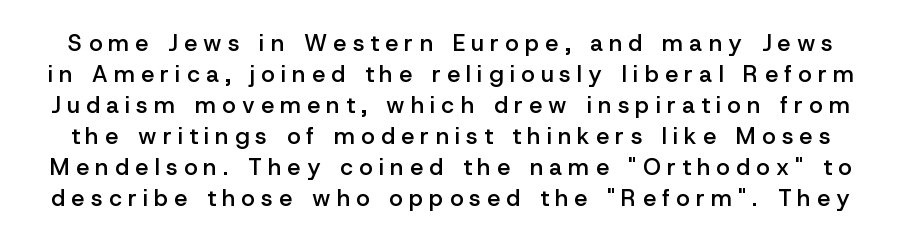
Unlike italic type, these characters show no tilt at all. Clear beneath every line of the passage. This rendering widens character spacing well past its baseline value. Slightly chunky letters — semibold, I'd say, not full bold.
